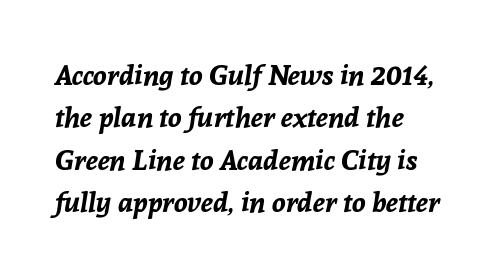
Q: Is the text bold? A: Yes.
Q: Is the text italic (slanted)? A: Yes, it leans right by about 8 degrees.
Q: Is the text underlined? A: No.
Q: How is the paragraph aligned? A: Left-aligned.
Q: Is the spacing between letters normal or unusually wide? A: Normal.
Q: Is the spacing between lines tight, normal or loose? A: Normal.
Q: Width (condensed, normal, or wide)? A: Normal.
Q: Stroke contrast? A: Low.
Q: x-height? A: Medium.
Q: Monospaced? A: No.
